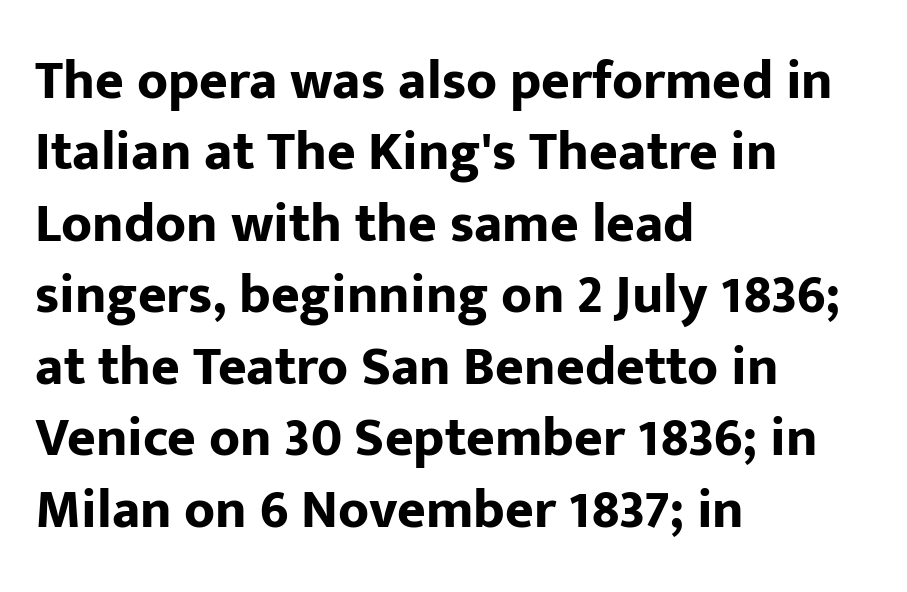
{"serif": "no", "italic": "no", "bold": "yes", "weight": "bold", "width": "normal", "stroke_contrast": "low", "x_height": "medium", "monospaced": "no", "underline": "no", "align": "left", "line_spacing": "normal", "line_spacing_ratio": 1.3, "letter_spacing": "normal", "letter_spacing_em": 0.0, "glyph_px": 55}
